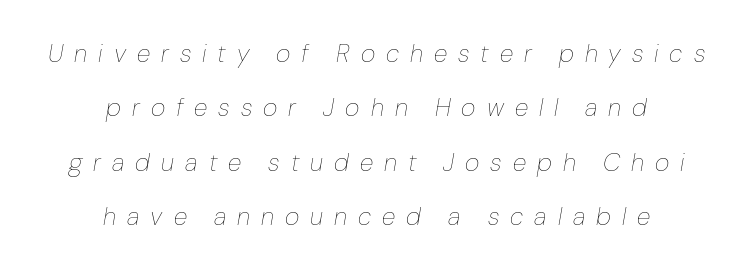
Q: Is the text bold? A: No.
Q: Is the text italic (slanted)? A: Yes, it leans right by about 10 degrees.
Q: Is the text underlined? A: No.
Q: How is the paragraph aligned? A: Centered.
Q: Is the spacing between letters normal or unusually wide? A: Unusually wide.
Q: Is the spacing between lines tight, normal or loose? A: Loose.
